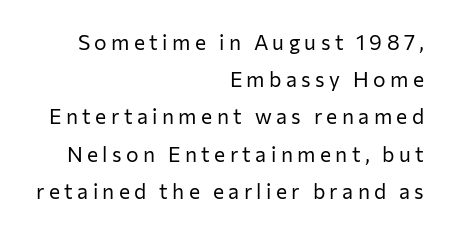
Q: Is the text bold? A: No.
Q: Is the text italic (slanted)? A: No, it is upright.
Q: Is the text underlined? A: No.
Q: How is the paragraph aligned? A: Right-aligned.
Q: Is the spacing between letters normal or unusually wide? A: Unusually wide.
